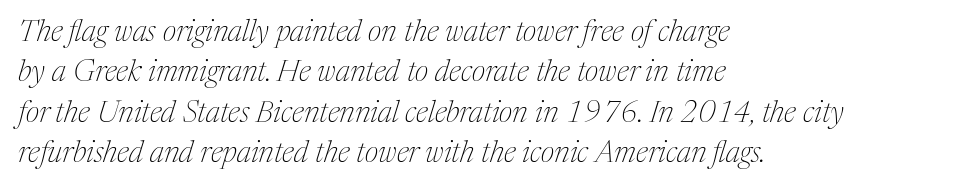
The image shows 30 px thin serif type, italic (leaning right); set left-aligned, normal line spacing (1.35x), normal letter spacing, not underlined; medium stroke contrast and a medium x-height.
